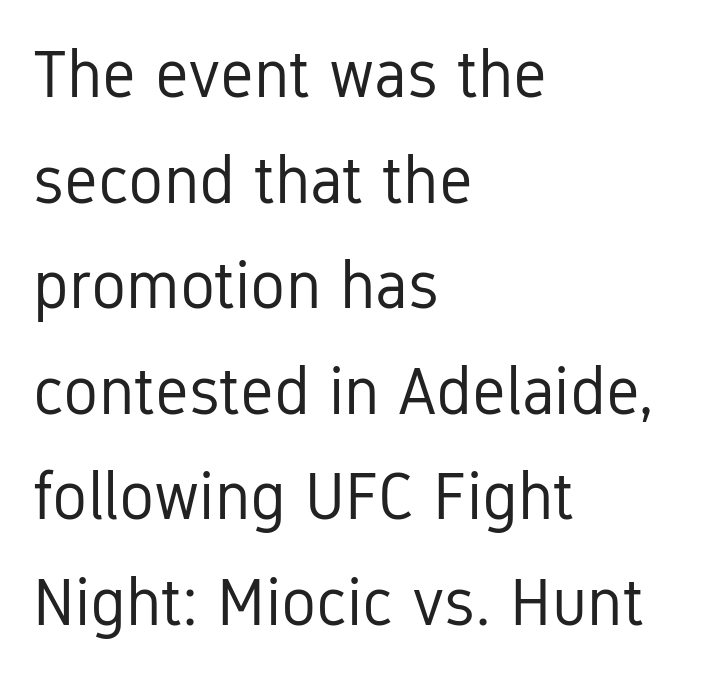
{"serif": "no", "italic": "no", "bold": "no", "weight": "regular", "width": "condensed", "stroke_contrast": "low", "x_height": "medium", "monospaced": "no", "underline": "no", "align": "left", "line_spacing": "normal", "line_spacing_ratio": 1.6, "letter_spacing": "normal", "letter_spacing_em": 0.0, "glyph_px": 66}
